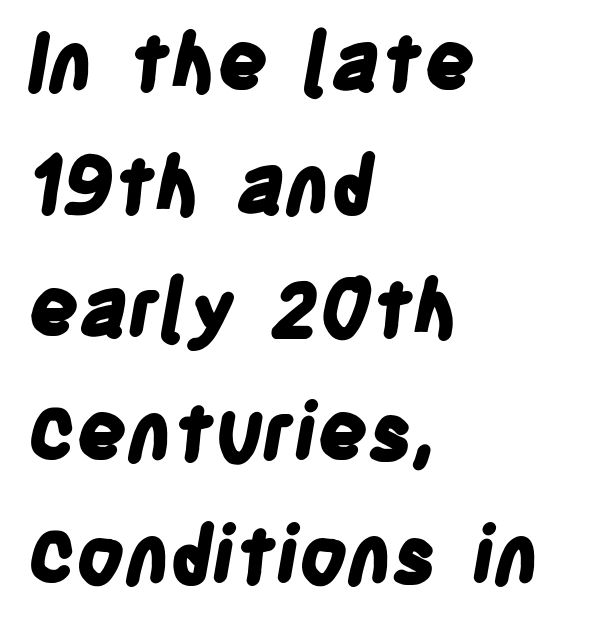
Q: Is the text bold? A: Yes.
Q: Is the typeface a serif or a sans-serif typeface? A: Sans-serif.
Q: Is the text underlined? A: No.
Q: How is the paragraph aligned? A: Left-aligned.
Q: Is the spacing between letters normal or unusually wide? A: Normal.
Q: Is the spacing between lines tight, normal or loose? A: Normal.
Q: Width (condensed, normal, or wide)? A: Condensed.
Q: Stroke contrast? A: Low.
Q: x-height? A: Large.
Q: Monospaced? A: No.
